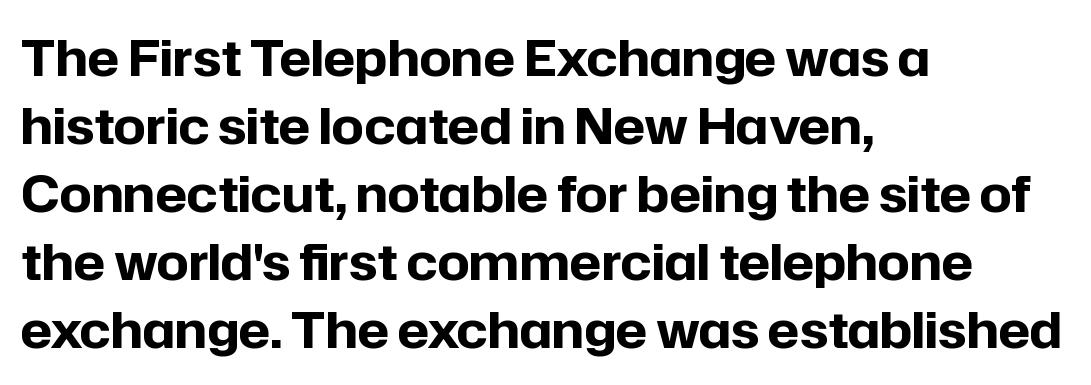
The image shows 50 px bold sans-serif type, upright; set left-aligned, normal line spacing (1.36x), normal letter spacing, not underlined; low stroke contrast and a medium x-height.
